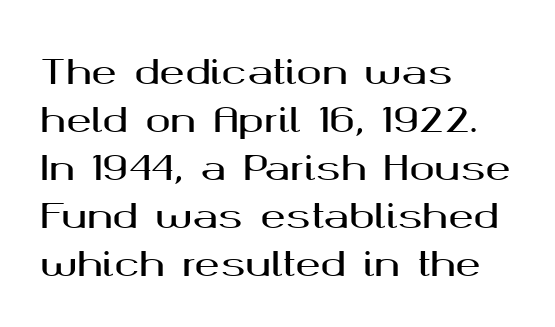
Vertically, the passage feels balanced, rows spaced as you'd expect. It's the straight-up-and-down kind of type. A typesetter would label this face a sans. The string is rendered with underlining switched off. Each letter keeps its own natural width here, so spacing adapts to shape.
